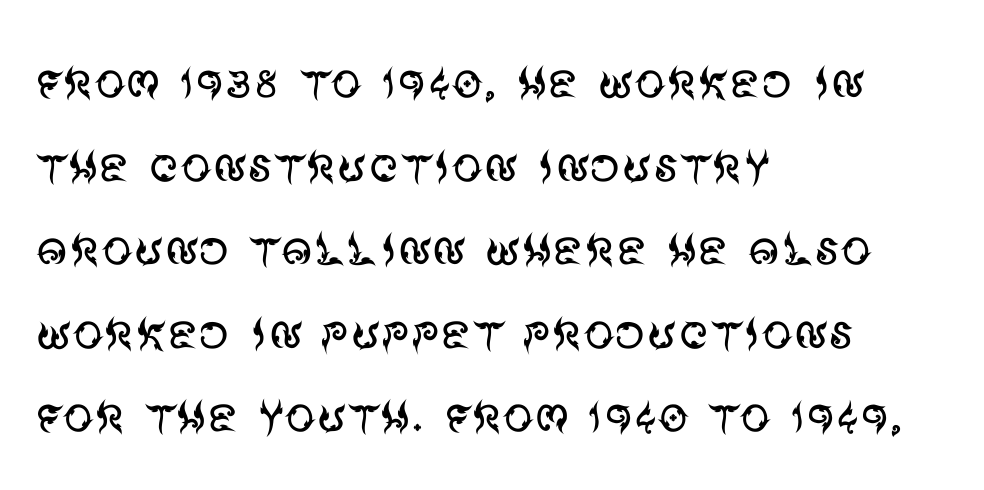
Whoever set this chose a conventional vertical rhythm. Are there feet on the stems? There aren't — it's a sans. Check under the words: just untouched page. Glyph-to-glyph distance matches everyday printed text. You could not count columns in this text — the font is proportionally spaced.
